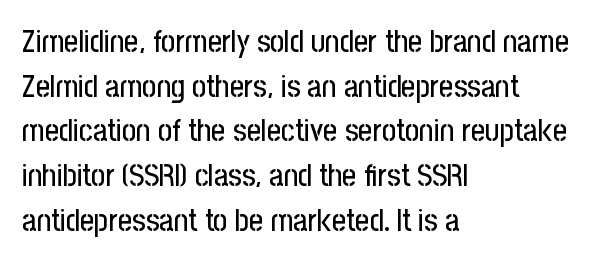
Glyph-to-glyph distance matches everyday printed text. The typography opts for an upright posture over an oblique one. The passage is arranged the way most books set body copy — flush left. Do the characters align in a grid? No, the font is proportional.
